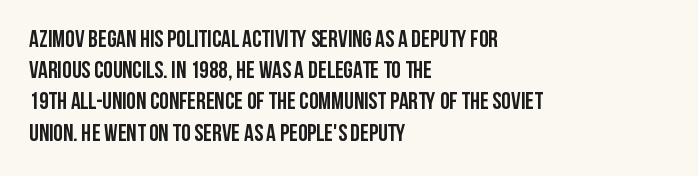
The image shows 24 px bold type, upright; set left-aligned, normal line spacing (1.3x), normal letter spacing, not underlined.
